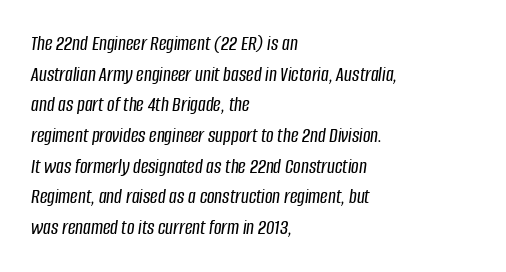
Has an underline been added? It has not. Italic? Definitely — the glyphs are oblique. The block of text has a typical density, with ordinary space between rows. Each word holds together tightly as a unit, with standard inter-letter gaps. The passage is arranged the way most books set body copy — flush left.
